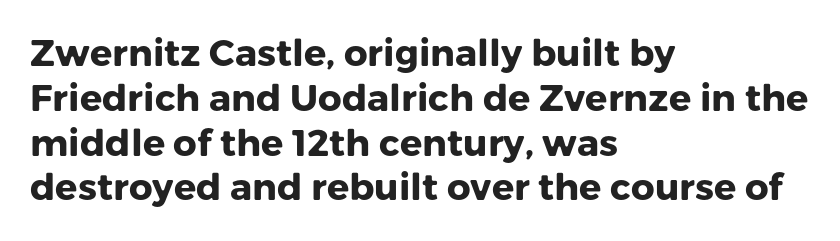
Default kerning and tracking; the words read as compact shapes. Typographically, this falls in the sans-serif category. Quick note: underline off. If you drew a line through each stem, it would be perfectly vertical. The letters advance in unequal steps, a hallmark of proportional type.
